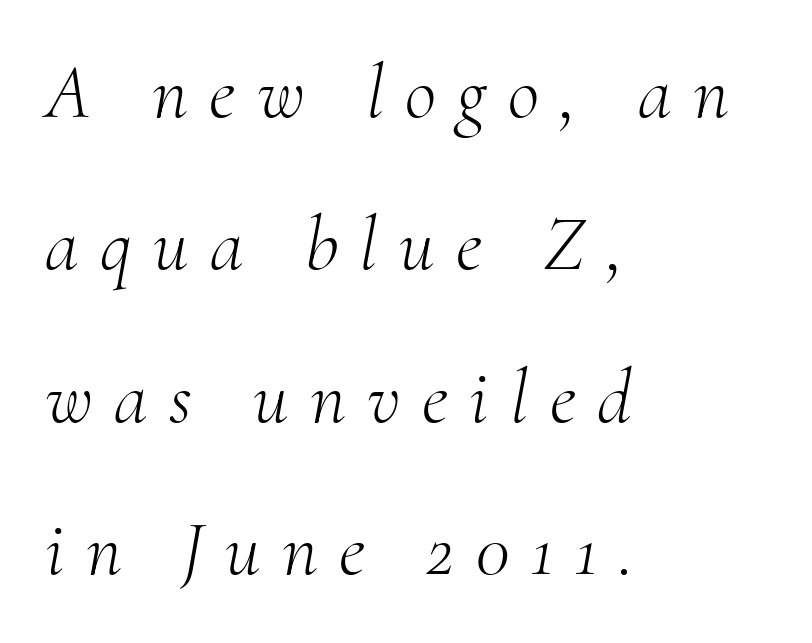
Summary of vertical rhythm: relaxed, with wide interline spacing. The font family rendered here belongs to the serif group. These lines stack with their left ends in a neat column. Is this a fixed-width face? No — the glyphs have proportional, varying widths. The gap between lines stays unmarked. Look at the tracking — it's clearly loosened, letters drifting apart.
